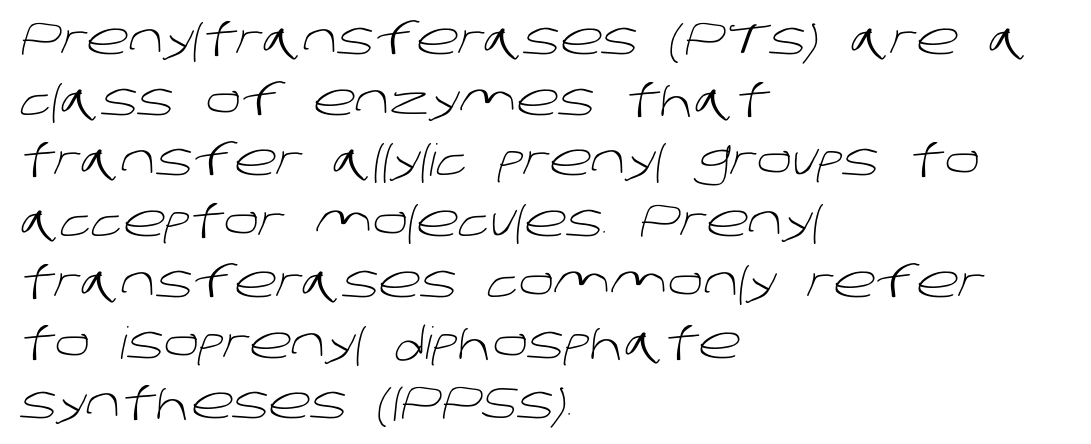
Q: Is the text bold? A: No.
Q: Is the typeface a serif or a sans-serif typeface? A: Sans-serif.
Q: Is the text underlined? A: No.
Q: How is the paragraph aligned? A: Left-aligned.
Q: Is the spacing between letters normal or unusually wide? A: Normal.
Q: Is the spacing between lines tight, normal or loose? A: Normal.
Q: Width (condensed, normal, or wide)? A: Normal.
Q: Stroke contrast? A: Low.
Q: x-height? A: Large.
Q: Monospaced? A: No.
